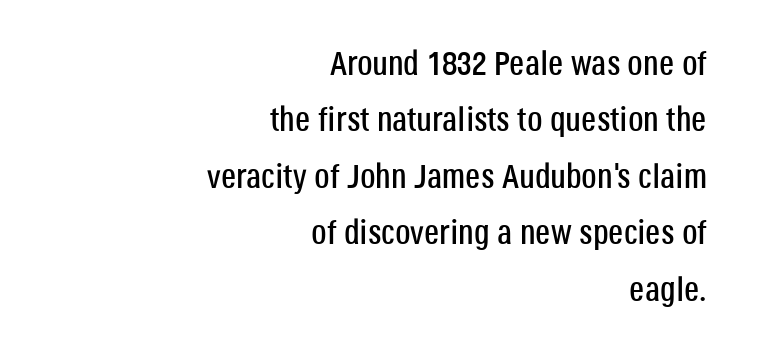
Q: Is the text italic (slanted)? A: No, it is upright.
Q: Is the typeface a serif or a sans-serif typeface? A: Sans-serif.
Q: Is the text underlined? A: No.
Q: How is the paragraph aligned? A: Right-aligned.
Q: Is the spacing between letters normal or unusually wide? A: Normal.
Q: Is the spacing between lines tight, normal or loose? A: Normal.
Q: Width (condensed, normal, or wide)? A: Condensed.
Q: Stroke contrast? A: Low.
Q: x-height? A: Large.
Q: Monospaced? A: No.
